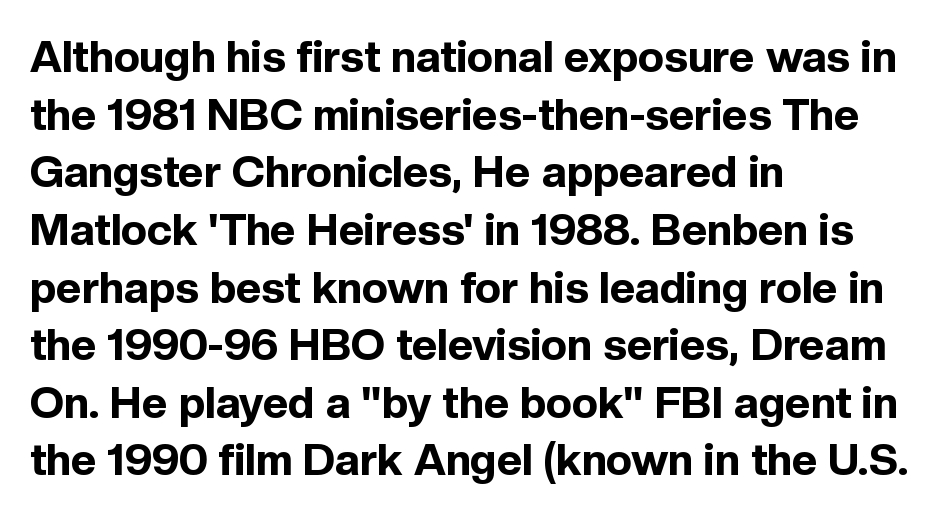
Q: Is the text bold? A: Yes.
Q: Is the text italic (slanted)? A: No, it is upright.
Q: Is the typeface a serif or a sans-serif typeface? A: Sans-serif.
Q: Is the text underlined? A: No.
Q: How is the paragraph aligned? A: Left-aligned.
Q: Is the spacing between letters normal or unusually wide? A: Normal.
Q: Is the spacing between lines tight, normal or loose? A: Normal.
Q: Width (condensed, normal, or wide)? A: Normal.
Q: x-height? A: Medium.
Q: Monospaced? A: No.
